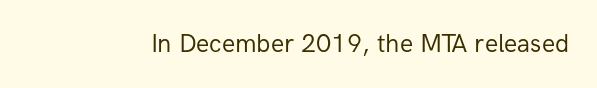
{"italic": "no", "bold": "no", "underline": "no", "letter_spacing": "normal", "letter_spacing_em": 0.0, "glyph_px": 26}
